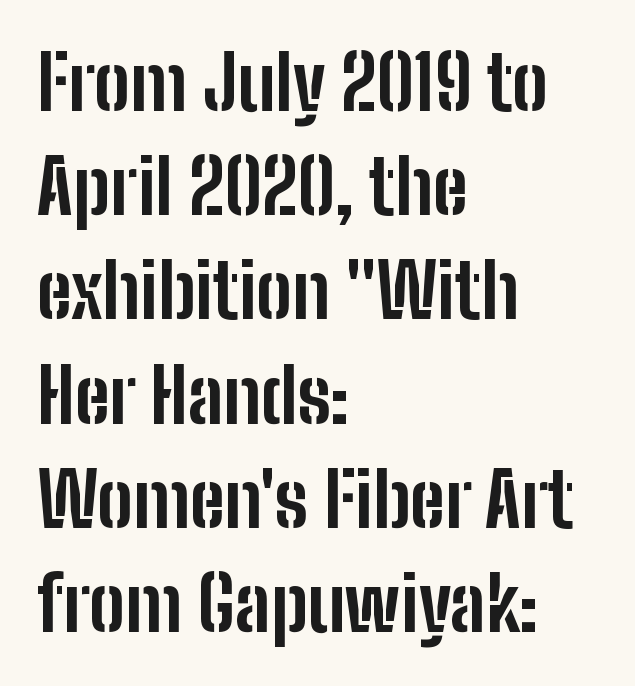
Q: Is the text bold? A: Yes.
Q: Is the text italic (slanted)? A: No, it is upright.
Q: Is the typeface a serif or a sans-serif typeface? A: Sans-serif.
Q: Is the text underlined? A: No.
Q: How is the paragraph aligned? A: Left-aligned.
Q: Is the spacing between letters normal or unusually wide? A: Normal.
Q: Is the spacing between lines tight, normal or loose? A: Normal.
Q: Width (condensed, normal, or wide)? A: Condensed.
Q: Stroke contrast? A: Low.
Q: x-height? A: Medium.
Q: Monospaced? A: No.
